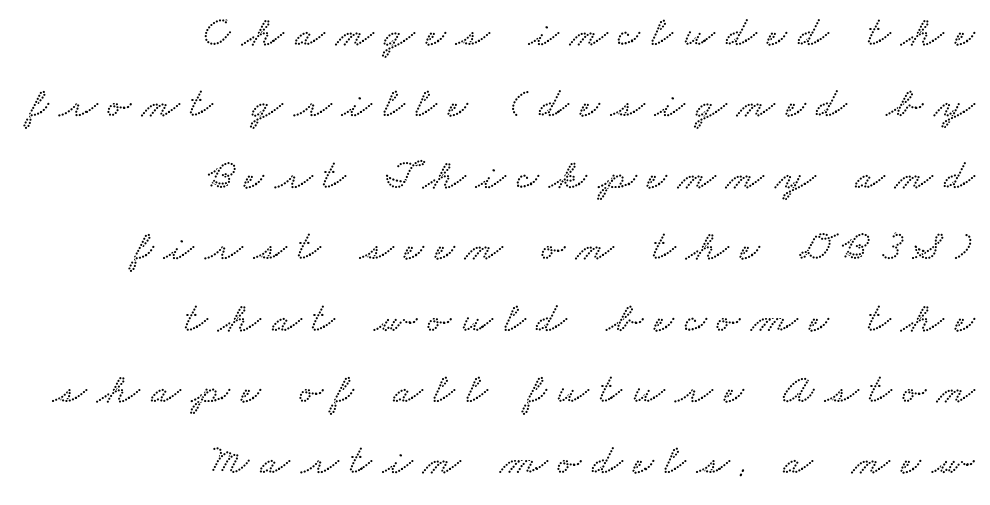
{"width": "wide", "stroke_contrast": "low", "x_height": "small", "monospaced": "no", "underline": "no", "align": "right", "line_spacing": "normal", "line_spacing_ratio": 1.66, "letter_spacing": "wide", "letter_spacing_em": 0.26, "glyph_px": 43}
